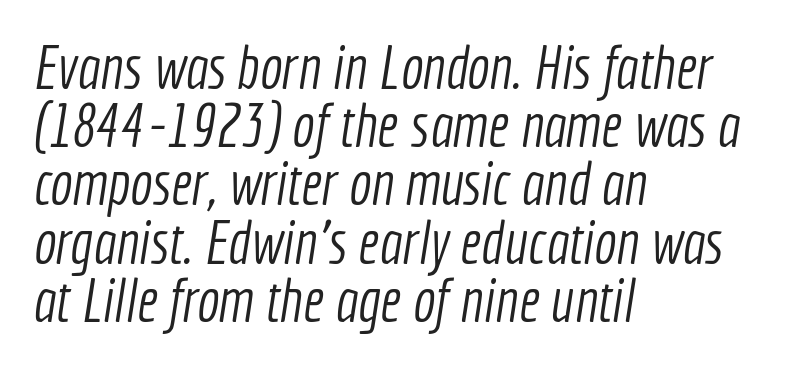
Q: Is the text bold? A: No.
Q: Is the typeface a serif or a sans-serif typeface? A: Sans-serif.
Q: Is the text underlined? A: No.
Q: How is the paragraph aligned? A: Left-aligned.
Q: Is the spacing between letters normal or unusually wide? A: Normal.
Q: Is the spacing between lines tight, normal or loose? A: Tight.
Q: Width (condensed, normal, or wide)? A: Condensed.
Q: x-height? A: Medium.
Q: Monospaced? A: No.
